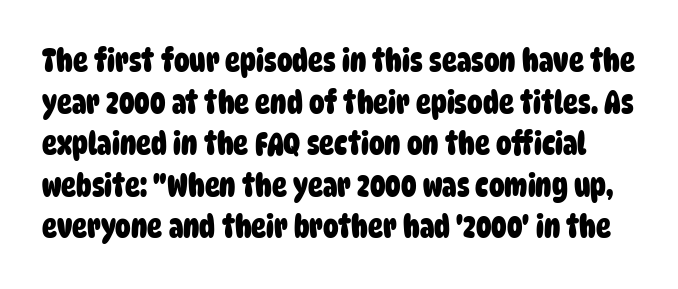
Characters follow at the spacing the type designer built in. The rendering uses natural spacing where letterforms have individual widths. The sample has been set heavy, in full bold. Regular leading. A bare baseline throughout the passage. Look at the bottom of the vertical strokes: they stop flat, with no serifs.
